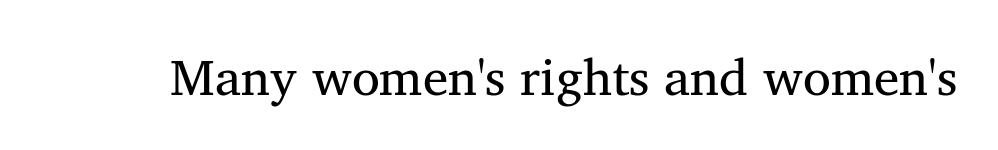
Q: Is the text bold? A: No.
Q: Is the typeface a serif or a sans-serif typeface? A: Serif.
Q: Is the text underlined? A: No.
Q: Is the spacing between letters normal or unusually wide? A: Normal.
Q: Width (condensed, normal, or wide)? A: Normal.
Q: Stroke contrast? A: Medium.
Q: x-height? A: Medium.
Q: Monospaced? A: No.
